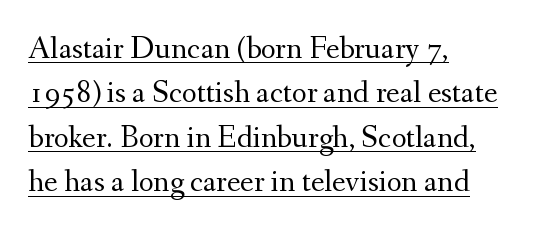
The image shows 32 px regular-weight serif type, upright; set left-aligned, normal line spacing (1.39x), normal letter spacing, underlined; medium stroke contrast and a small x-height.
